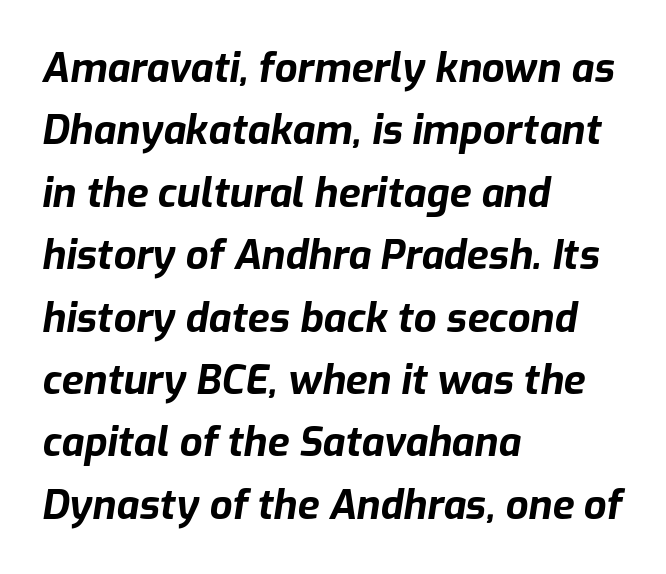
The image shows 40 px bold type, italic (leaning right); set left-aligned, normal line spacing (1.56x), normal letter spacing, not underlined; low stroke contrast and a medium x-height.
